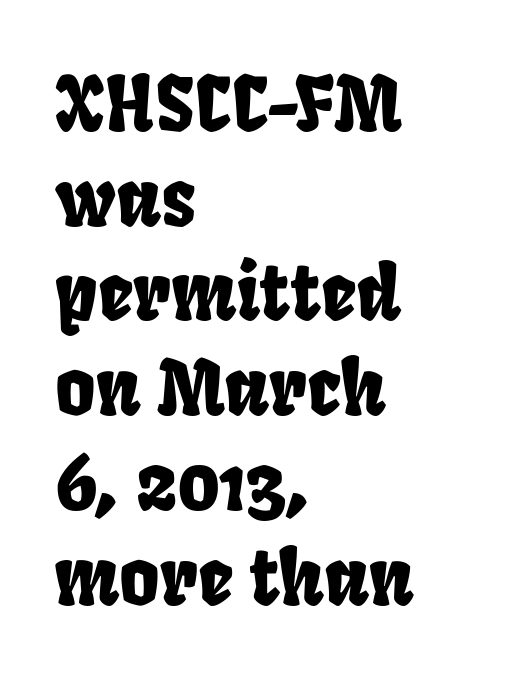
In terms of letterform style, serifs are entirely absent. Check under the words: just untouched page. Here the designer chose a conventional face with non-uniform glyph widths. The lines are quadded left. The type is set solid horizontally, with unmodified tracking.
